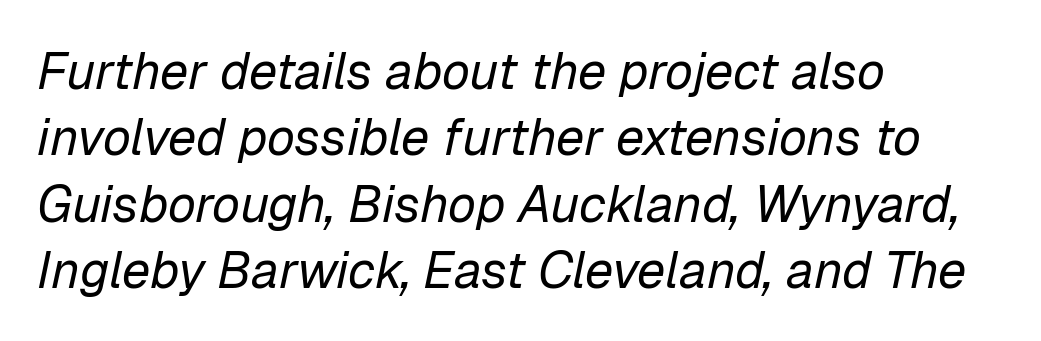
{"italic": "yes", "lean": "right", "slant_degrees": 12, "bold": "no", "weight": "regular", "width": "normal", "stroke_contrast": "low", "x_height": "medium", "monospaced": "no", "underline": "no", "align": "left", "line_spacing": "normal", "line_spacing_ratio": 1.3, "letter_spacing": "normal", "letter_spacing_em": 0.0, "glyph_px": 51}
